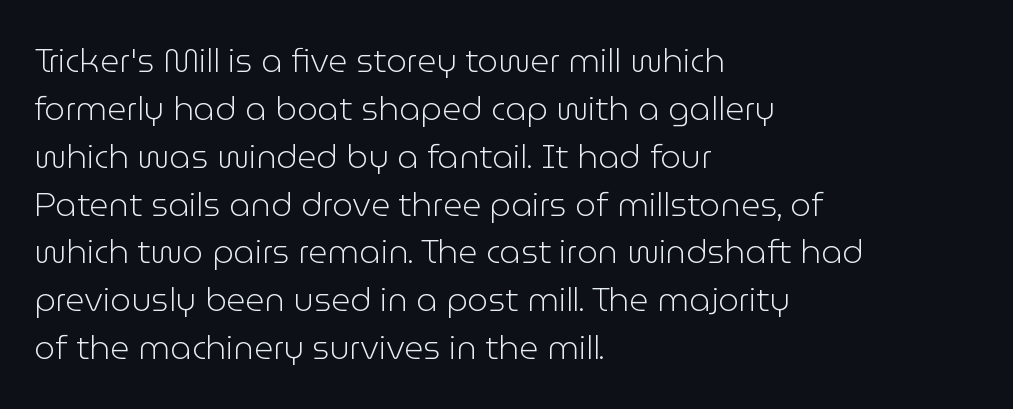
Q: Is the text bold? A: No.
Q: Is the text italic (slanted)? A: No, it is upright.
Q: Is the typeface a serif or a sans-serif typeface? A: Sans-serif.
Q: Is the text underlined? A: No.
Q: How is the paragraph aligned? A: Left-aligned.
Q: Is the spacing between letters normal or unusually wide? A: Normal.
Q: Is the spacing between lines tight, normal or loose? A: Normal.
Q: Width (condensed, normal, or wide)? A: Normal.
Q: Stroke contrast? A: Low.
Q: x-height? A: Medium.
Q: Monospaced? A: No.
